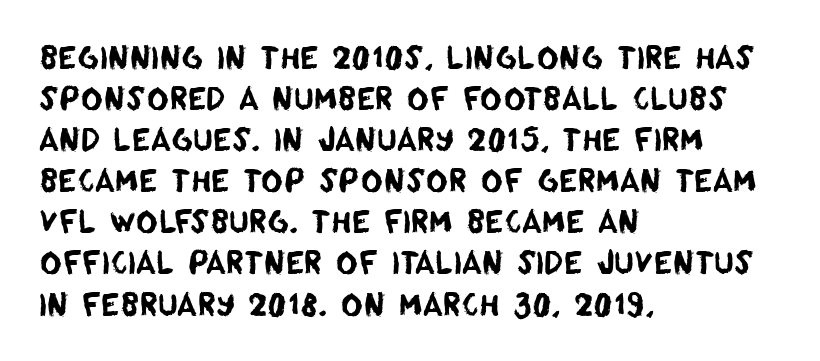
Q: Is the typeface a serif or a sans-serif typeface? A: Sans-serif.
Q: Is the text underlined? A: No.
Q: How is the paragraph aligned? A: Left-aligned.
Q: Is the spacing between letters normal or unusually wide? A: Normal.
Q: Is the spacing between lines tight, normal or loose? A: Normal.
Q: Width (condensed, normal, or wide)? A: Normal.
Q: Stroke contrast? A: Low.
Q: x-height? A: Large.
Q: Monospaced? A: No.
